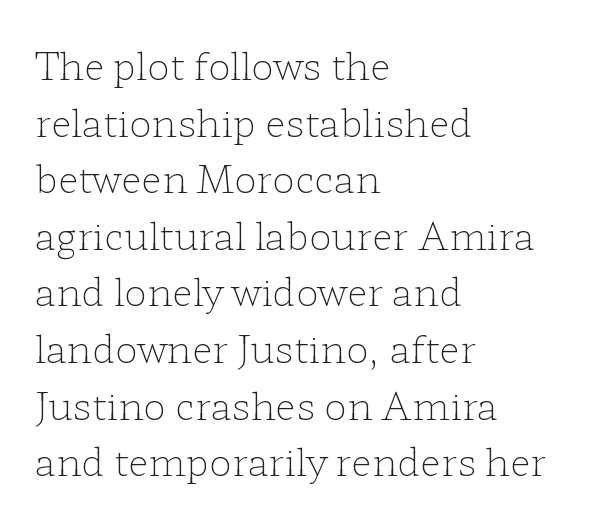
{"serif": "yes", "italic": "no", "bold": "no", "weight": "light", "width": "wide", "stroke_contrast": "low", "x_height": "medium", "monospaced": "no", "underline": "no", "align": "left", "line_spacing": "normal", "line_spacing_ratio": 1.49, "letter_spacing": "normal", "letter_spacing_em": 0.0, "glyph_px": 38}
